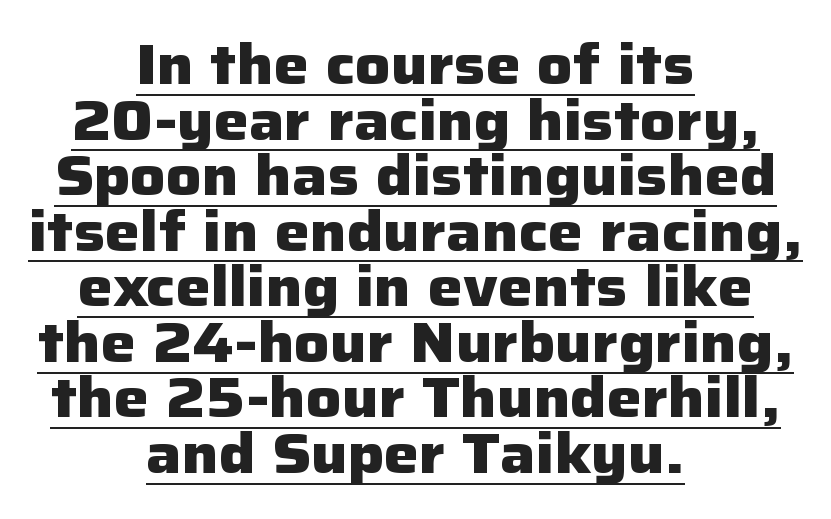
{"serif": "no", "italic": "no", "bold": "yes", "weight": "heavy", "width": "normal", "stroke_contrast": "low", "x_height": "medium", "monospaced": "no", "underline": "yes", "align": "center", "line_spacing": "tight", "line_spacing_ratio": 1.01, "letter_spacing": "normal", "letter_spacing_em": 0.0, "glyph_px": 55}
